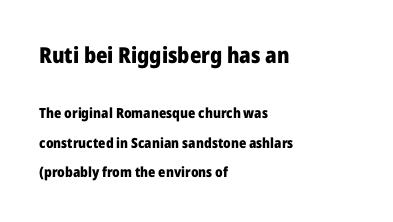
Q: Is the text bold? A: Yes.
Q: Is the text italic (slanted)? A: No, it is upright.
Q: Is the text underlined? A: No.
Q: How is the paragraph aligned? A: Left-aligned.
Q: Is the spacing between letters normal or unusually wide? A: Normal.
Q: Is the spacing between lines tight, normal or loose? A: Loose.
Q: Which block of text is set in a larger size, the first (top) or the second (bottom)? A: The first (top) one.
